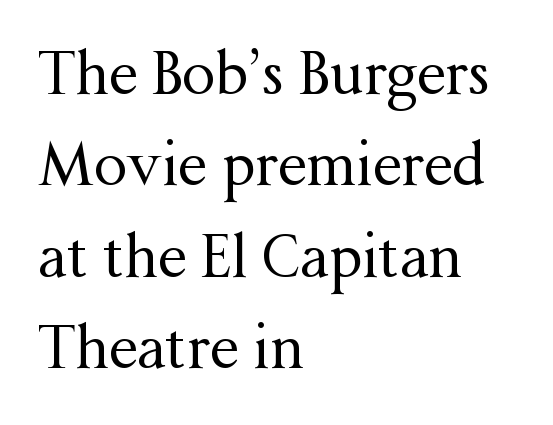
{"serif": "yes", "italic": "no", "bold": "no", "weight": "regular", "width": "normal", "stroke_contrast": "medium", "x_height": "medium", "monospaced": "no", "underline": "no", "align": "left", "line_spacing": "normal", "line_spacing_ratio": 1.55, "letter_spacing": "normal", "letter_spacing_em": 0.0, "glyph_px": 59}
